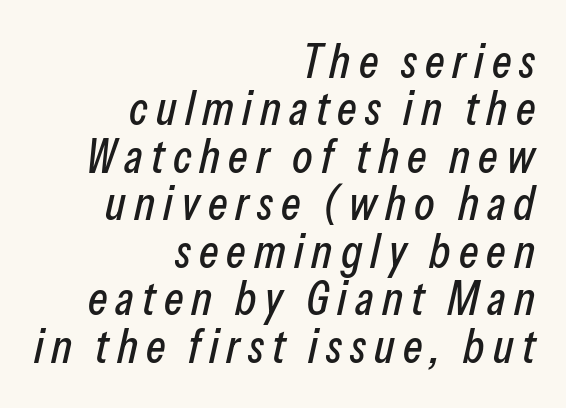
The image shows 47 px condensed type, italic (leaning right); set right-aligned, tight line spacing (1.01x), not underlined; low stroke contrast and a medium x-height.
